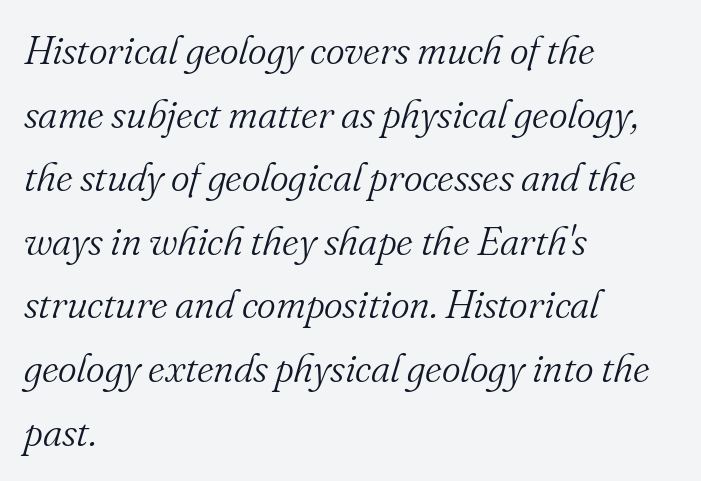
The image shows 40 px light serif type, italic (leaning right); set left-aligned, normal line spacing (1.59x), normal letter spacing, not underlined; medium stroke contrast and a small x-height.
